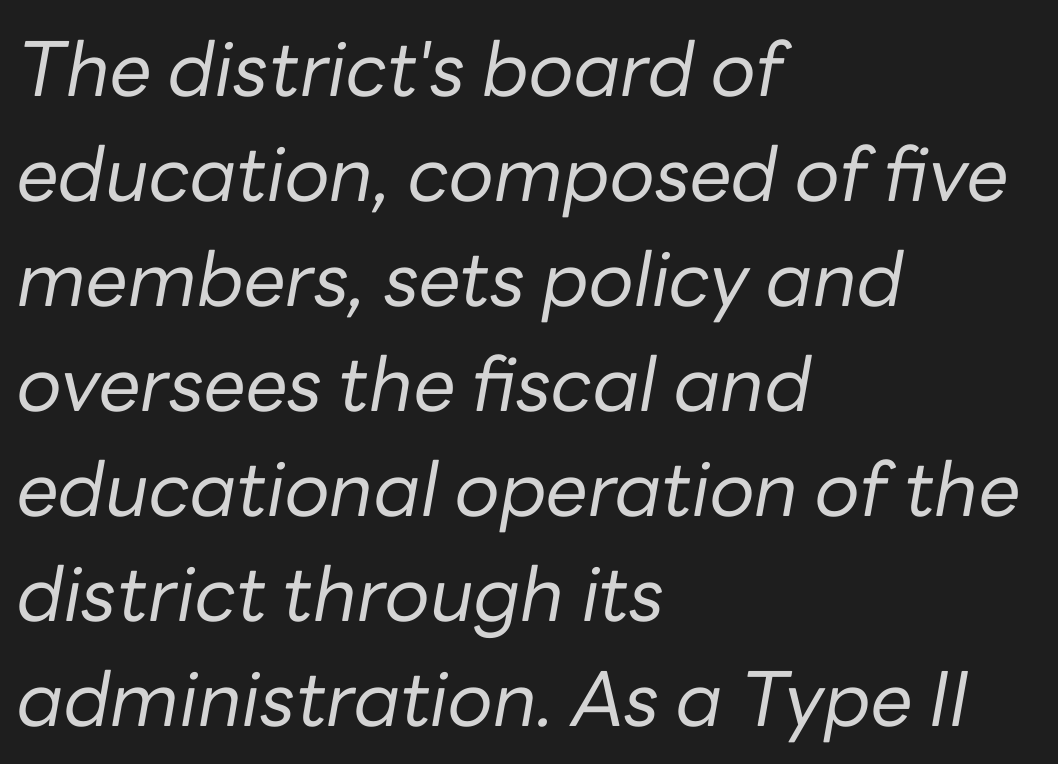
This sample uses an oblique cut, with every glyph tilted off the vertical. The lines are quadded left. Does extra space separate the letters? No, they use regular spacing. Looks like regular typesetting: each glyph gets only the width it needs. The vertical gap from one line to the next is medium.
